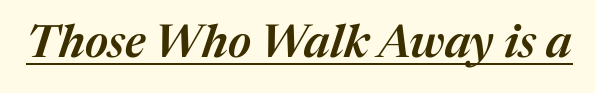
Character widths vary here, with narrow letters taking less room than wide ones. Compared with typical body copy, the letter spacing here is the same. The face used here appears with an underline applied. Quick note: italic. The letters are semibold — heavier than regular but short of a full bold.
